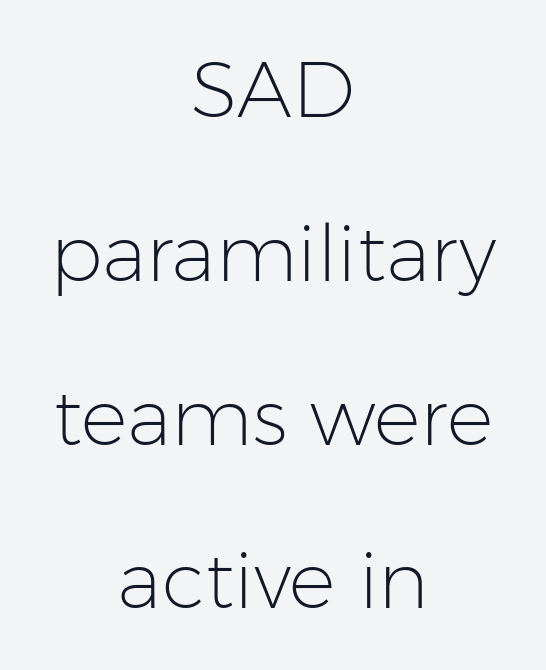
Q: Is the text bold? A: No.
Q: Is the text italic (slanted)? A: No, it is upright.
Q: Is the typeface a serif or a sans-serif typeface? A: Sans-serif.
Q: Is the text underlined? A: No.
Q: How is the paragraph aligned? A: Centered.
Q: Is the spacing between letters normal or unusually wide? A: Normal.
Q: Is the spacing between lines tight, normal or loose? A: Loose.
Q: Width (condensed, normal, or wide)? A: Normal.
Q: Stroke contrast? A: Low.
Q: x-height? A: Medium.
Q: Monospaced? A: No.
